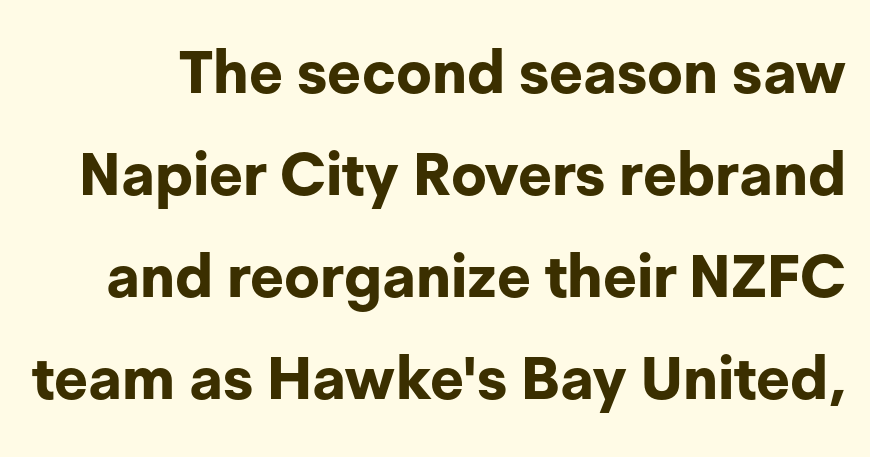
The image shows 59 px bold sans-serif type, upright; set line spacing 1.73x, normal letter spacing, not underlined; low stroke contrast and a medium x-height.
